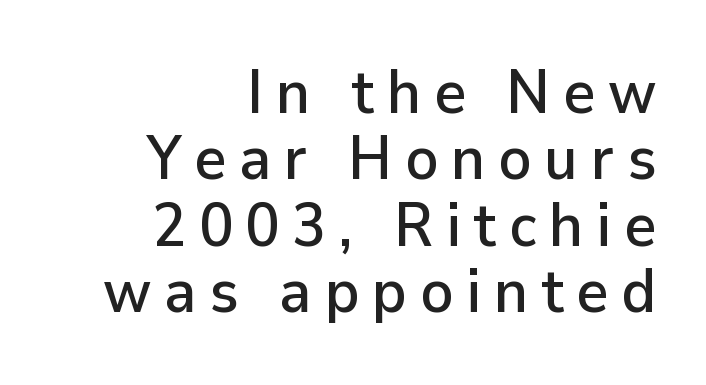
{"serif": "no", "italic": "no", "width": "normal", "stroke_contrast": "low", "x_height": "medium", "monospaced": "no", "underline": "no", "align": "right", "line_spacing": "tight", "line_spacing_ratio": 1.07, "letter_spacing": "wide", "letter_spacing_em": 0.2, "glyph_px": 62}
